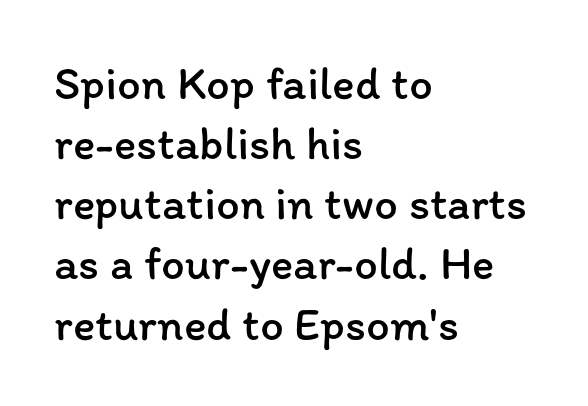
{"italic": "no", "bold": "no", "weight": "regular", "width": "normal", "stroke_contrast": "low", "x_height": "medium", "monospaced": "no", "underline": "no", "align": "left", "line_spacing": "normal", "line_spacing_ratio": 1.28, "letter_spacing": "normal", "letter_spacing_em": 0.0, "glyph_px": 47}
